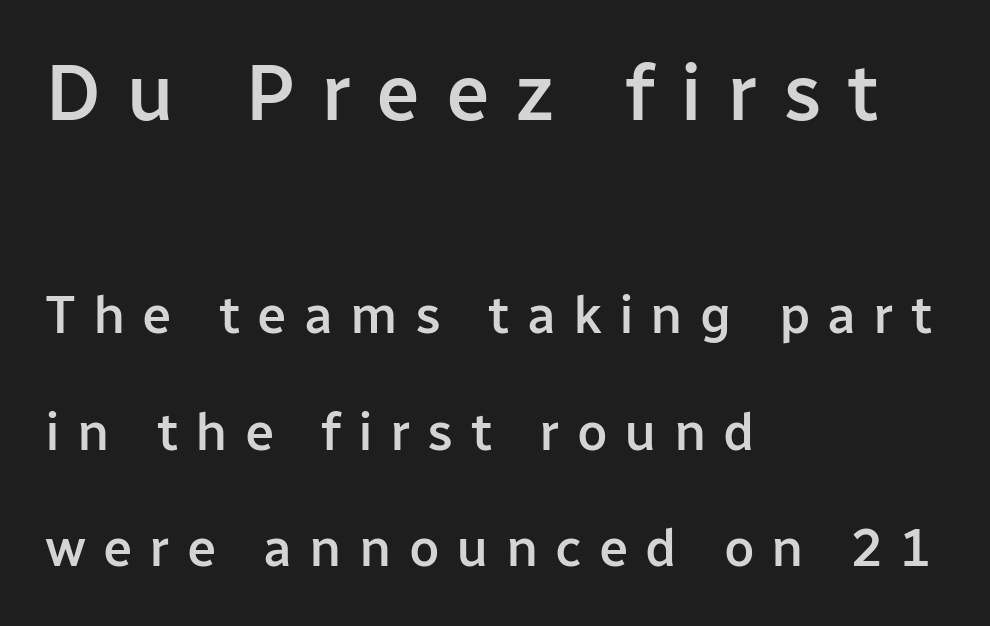
Q: Is the text bold? A: Semi-bold.
Q: Is the text italic (slanted)? A: No, it is upright.
Q: Is the typeface a serif or a sans-serif typeface? A: Sans-serif.
Q: Is the text underlined? A: No.
Q: How is the paragraph aligned? A: Left-aligned.
Q: Is the spacing between letters normal or unusually wide? A: Unusually wide.
Q: Is the spacing between lines tight, normal or loose? A: Loose.
Q: Which block of text is set in a larger size, the first (top) or the second (bottom)? A: The first (top) one.
Q: Width (condensed, normal, or wide)? A: Normal.
Q: Stroke contrast? A: Low.
Q: x-height? A: Medium.
Q: Monospaced? A: No.
